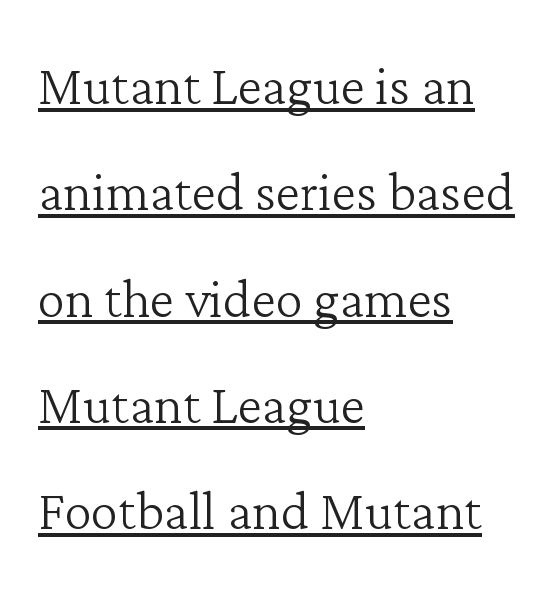
{"serif": "yes", "italic": "no", "bold": "no", "weight": "light", "width": "normal", "stroke_contrast": "low", "x_height": "medium", "monospaced": "no", "underline": "yes", "align": "left", "line_spacing": "normal", "line_spacing_ratio": 1.54, "letter_spacing": "normal", "letter_spacing_em": 0.0, "glyph_px": 69}
